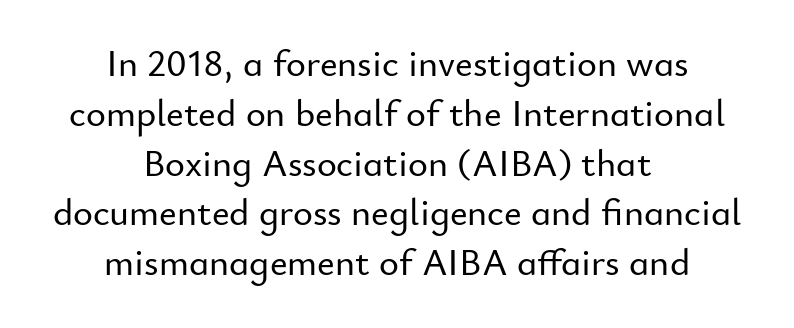
The image shows 38 px sans-serif type, upright; set centered, normal line spacing (1.31x), normal letter spacing, not underlined; low stroke contrast and a small x-height.
